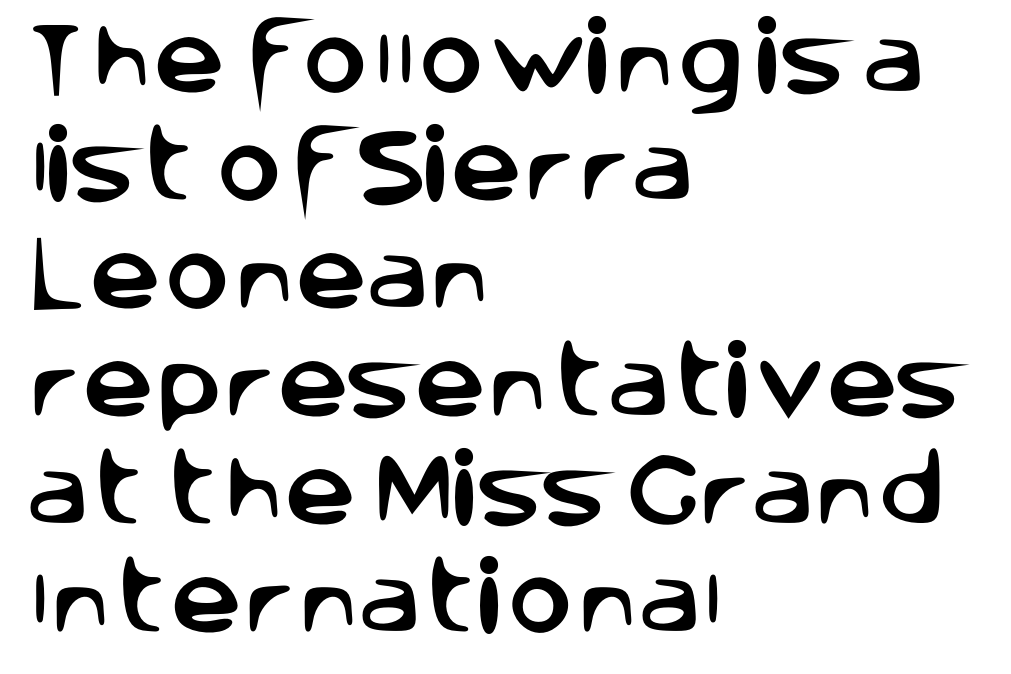
The leading is moderate, giving the passage an even texture. Tracking here is standard; glyphs follow each other at the usual distance. The font's upright variant was chosen for this text. A typesetter would label this face a sans.
